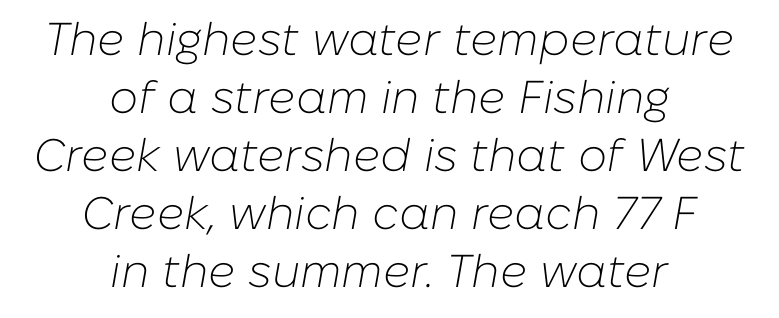
The image shows 46 px light type, italic (leaning right); set centered, normal line spacing (1.26x), normal letter spacing, not underlined; low stroke contrast and a medium x-height.
